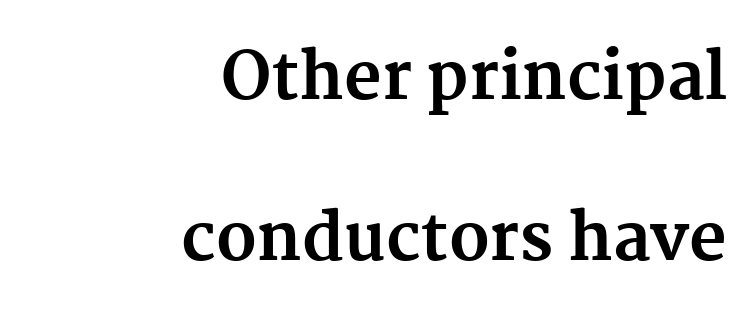
The image shows 65 px bold serif type, upright; set right-aligned, loose line spacing (2.48x), normal letter spacing, not underlined; medium stroke contrast and a medium x-height.
